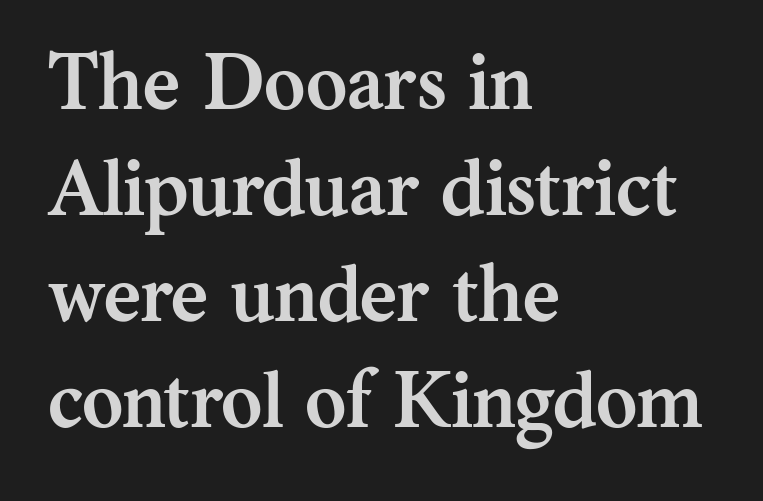
The image shows 79 px semibold serif type, upright; set left-aligned, normal line spacing (1.34x), normal letter spacing, not underlined; medium stroke contrast and a medium x-height.
